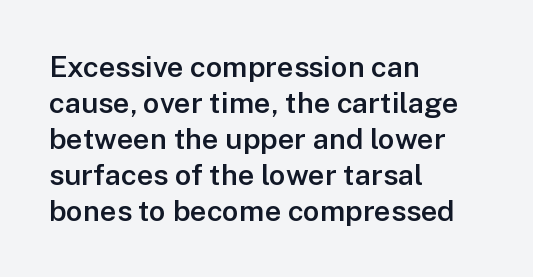
{"serif": "no", "italic": "no", "bold": "semi", "weight": "semibold", "width": "normal", "stroke_contrast": "low", "x_height": "medium", "monospaced": "no", "underline": "no", "align": "left", "line_spacing_ratio": 1.24, "letter_spacing": "normal", "letter_spacing_em": 0.0, "glyph_px": 29}
